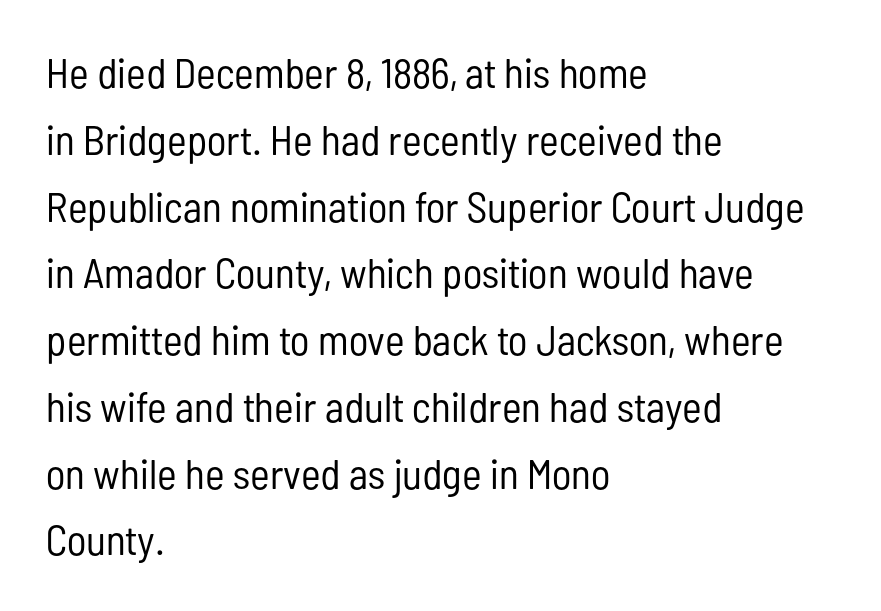
The letters carry no serifs — their stems end cleanly without finishing strokes. Teacher's note: observe the even left margin — that is flush-left alignment. How would I describe the line gaps? Plain and ordinary. Descender tails drop into unmarked territory. The tracking reads as untouched default to a designer's eye. These lines are rendered in a variable-pitch font.
